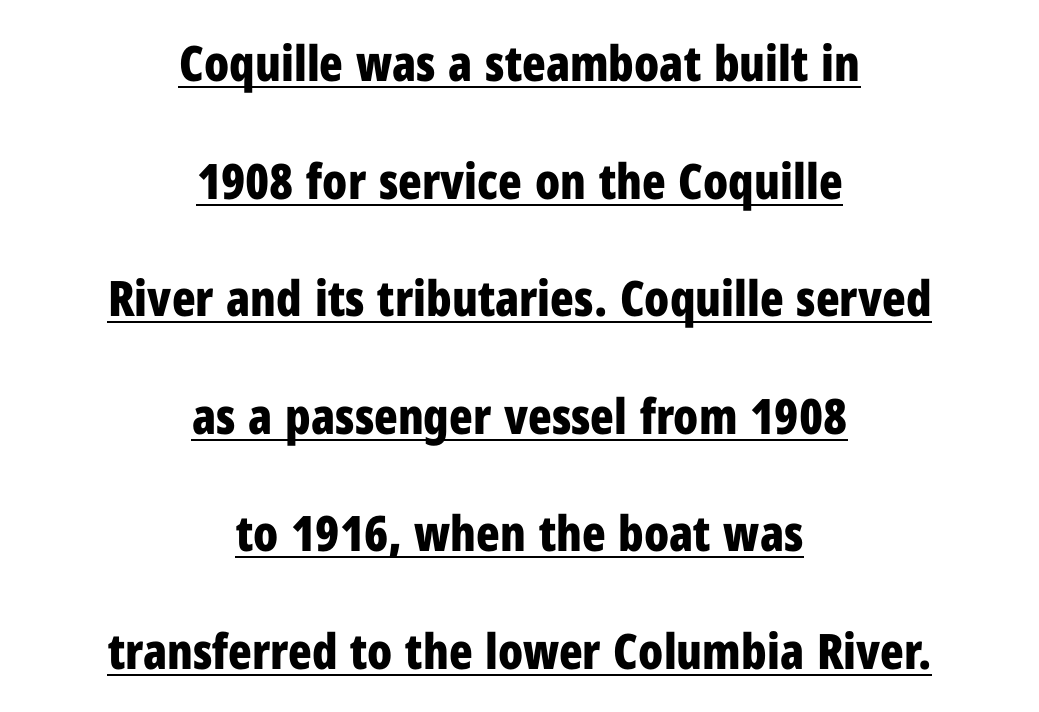
A typesetter would call this leading open, well beyond the default. Its strokes are broad and dark, the hallmark of bold type. Honestly, the underline is the first thing you notice here. Are there feet on the stems? There aren't — it's a sans.
